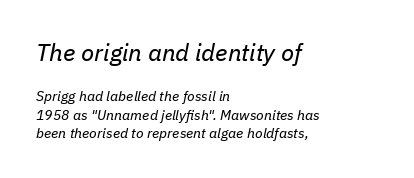
{"italic": "yes", "lean": "right", "slant_degrees": 11, "bold": "no", "underline": "no", "align": "left", "line_spacing": "normal", "line_spacing_ratio": 1.3, "letter_spacing": "normal", "letter_spacing_em": 0.0, "larger_block": "first", "size_ratio": 1.71, "glyph_px": 24}
